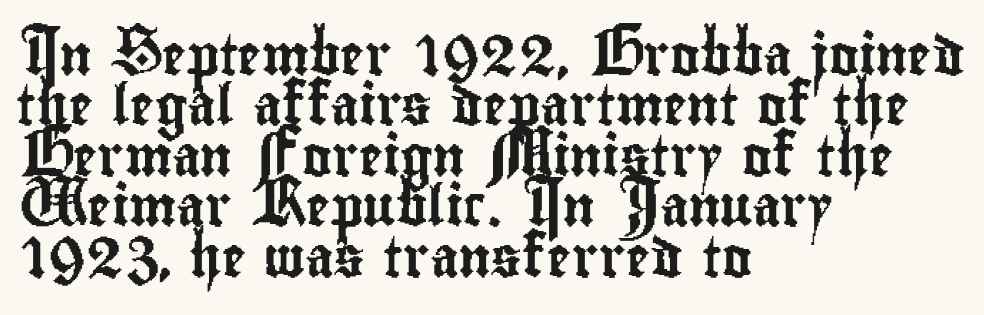
Check the space under the baseline: it is left empty. The passage shown is typed in a proportional face where columns would drift. A sans-serif font was chosen for this passage. This rendering uses left alignment, leaving the right contour irregular. The specimen reads as upright at a glance.
